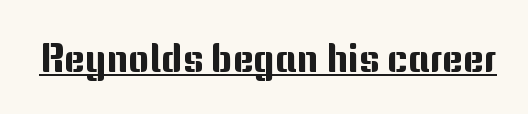
The image shows 40 px sans-serif type, upright; set normal letter spacing, underlined; medium stroke contrast and a medium x-height.
